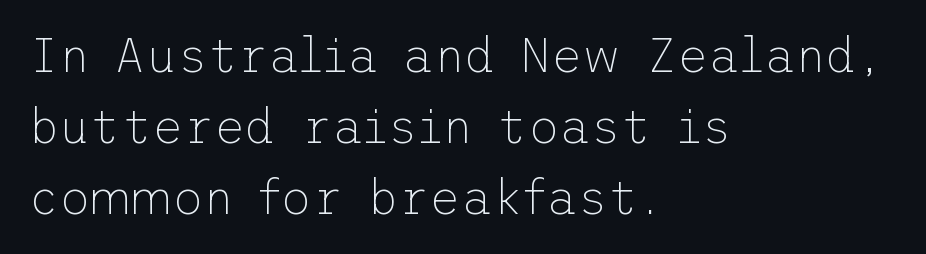
The passage shown has conventional tracking throughout. This block has exactly the height ordinary leading produces. The letters stand upright; this is a roman face. The cut favours lightness, reaching ordinary text weight at its darkest.
